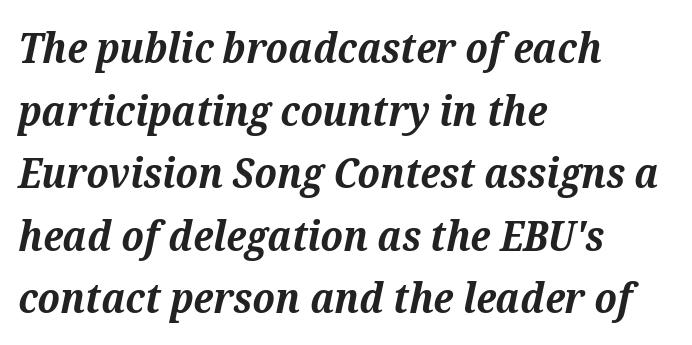
{"serif": "yes", "italic": "yes", "lean": "right", "slant_degrees": 12, "bold": "yes", "weight": "bold", "width": "normal", "stroke_contrast": "medium", "x_height": "medium", "monospaced": "no", "underline": "no", "align": "left", "line_spacing": "normal", "line_spacing_ratio": 1.49, "letter_spacing": "normal", "letter_spacing_em": 0.0, "glyph_px": 42}
